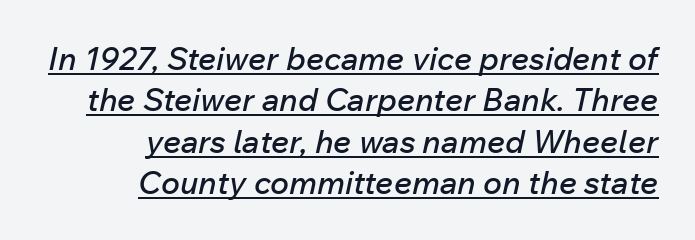
Q: Is the text italic (slanted)? A: Yes, it leans right by about 12 degrees.
Q: Is the text underlined? A: Yes.
Q: How is the paragraph aligned? A: Right-aligned.
Q: Is the spacing between letters normal or unusually wide? A: Normal.
Q: Is the spacing between lines tight, normal or loose? A: Normal.
Q: Width (condensed, normal, or wide)? A: Normal.
Q: Stroke contrast? A: Low.
Q: x-height? A: Medium.
Q: Monospaced? A: No.
